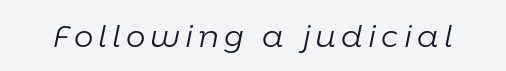
{"italic": "yes", "lean": "right", "slant_degrees": 11, "bold": "no", "weight": "light", "width": "normal", "stroke_contrast": "low", "x_height": "medium", "monospaced": "no", "underline": "no", "glyph_px": 31}
